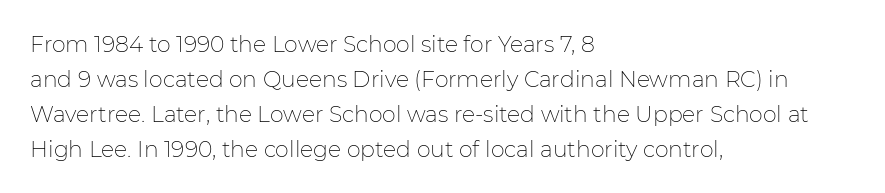
Every stem runs plumb, perpendicular to the baseline. Ink coverage per letter is moderate at most. Does extra space separate the letters? No, they use regular spacing. Line starts are locked; line ends wander. If you measured baseline to baseline, you'd find a middling distance.
